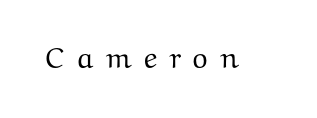
Q: Is the text italic (slanted)? A: No, it is upright.
Q: Is the typeface a serif or a sans-serif typeface? A: Serif.
Q: Is the text underlined? A: No.
Q: Is the spacing between letters normal or unusually wide? A: Unusually wide.
Q: Width (condensed, normal, or wide)? A: Wide.
Q: Stroke contrast? A: Medium.
Q: x-height? A: Medium.
Q: Monospaced? A: No.
